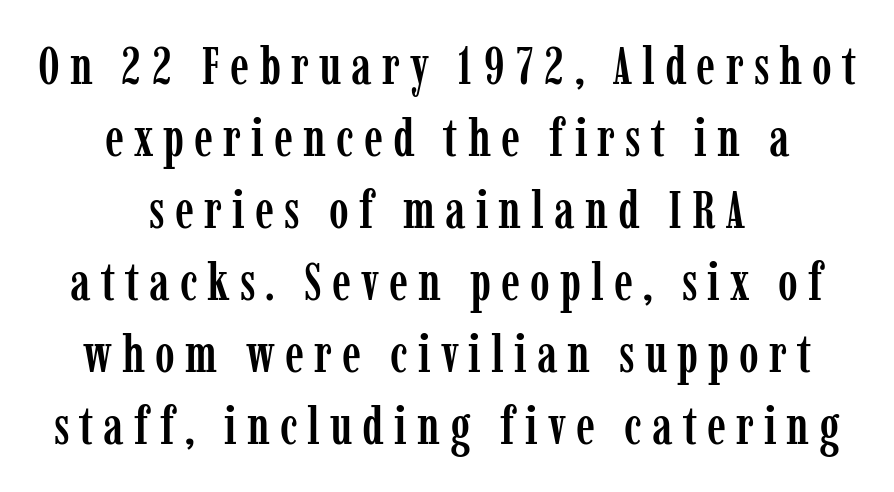
The image shows 53 px condensed serif type, upright; set centered, normal line spacing (1.36x), not underlined; low stroke contrast and a medium x-height.
